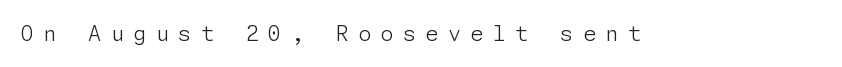
The image shows 21 px text type, upright; set unusually wide letter spacing (+0.45 em), not underlined.
